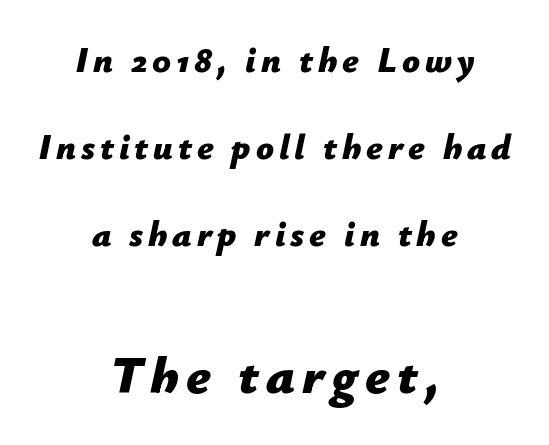
Q: Is the text bold? A: Yes.
Q: Is the text italic (slanted)? A: Yes, it leans right by about 12 degrees.
Q: Is the text underlined? A: No.
Q: How is the paragraph aligned? A: Centered.
Q: Is the spacing between lines tight, normal or loose? A: Loose.
Q: Which block of text is set in a larger size, the first (top) or the second (bottom)? A: The second (bottom) one.
Q: Width (condensed, normal, or wide)? A: Normal.
Q: Stroke contrast? A: Low.
Q: x-height? A: Medium.
Q: Monospaced? A: No.
